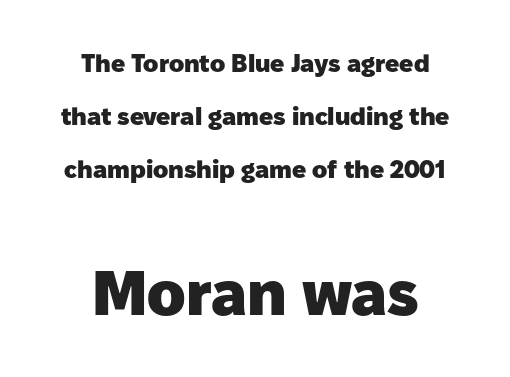
{"serif": "no", "italic": "no", "bold": "yes", "weight": "heavy", "width": "normal", "stroke_contrast": "low", "x_height": "medium", "monospaced": "no", "underline": "no", "align": "center", "line_spacing": "loose", "line_spacing_ratio": 2.12, "letter_spacing": "normal", "letter_spacing_em": 0.0, "larger_block": "second", "size_ratio": 2.52, "glyph_px": 63}
